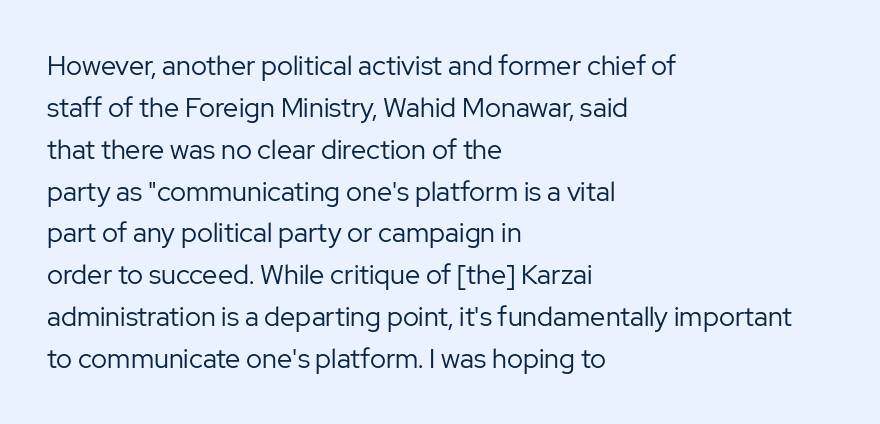
Q: Is the text bold? A: No.
Q: Is the text italic (slanted)? A: No, it is upright.
Q: Is the text underlined? A: No.
Q: How is the paragraph aligned? A: Left-aligned.
Q: Is the spacing between letters normal or unusually wide? A: Normal.
Q: Is the spacing between lines tight, normal or loose? A: Normal.
